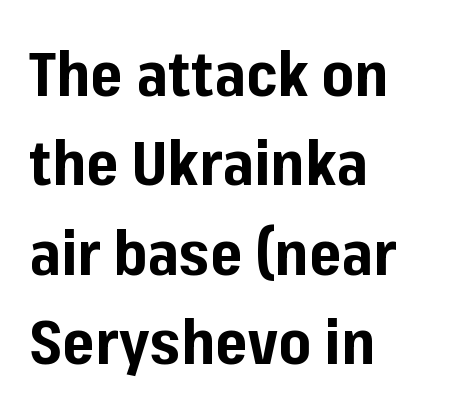
The image shows 62 px bold sans-serif type, upright; set left-aligned, normal line spacing (1.44x), normal letter spacing, not underlined; low stroke contrast and a medium x-height.
